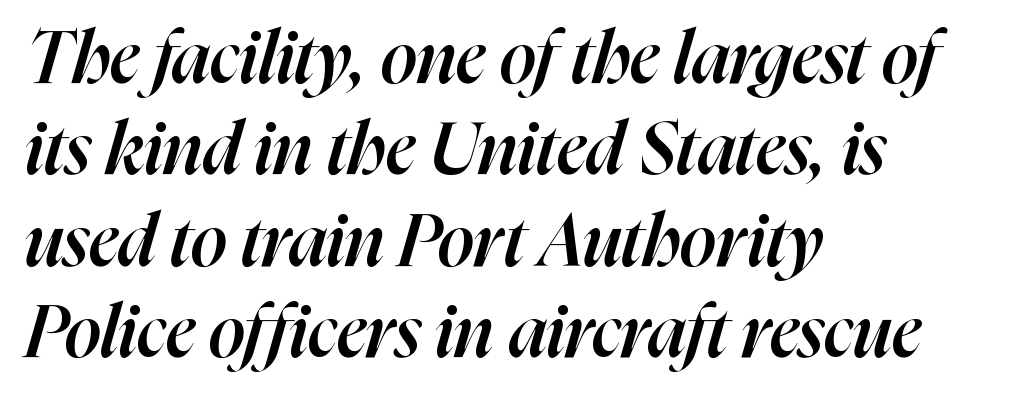
Q: Is the text bold? A: Semi-bold.
Q: Is the text italic (slanted)? A: Yes, it leans right by about 16 degrees.
Q: Is the text underlined? A: No.
Q: How is the paragraph aligned? A: Left-aligned.
Q: Is the spacing between letters normal or unusually wide? A: Normal.
Q: Is the spacing between lines tight, normal or loose? A: Normal.
Q: Width (condensed, normal, or wide)? A: Normal.
Q: Stroke contrast? A: High.
Q: x-height? A: Medium.
Q: Monospaced? A: No.
